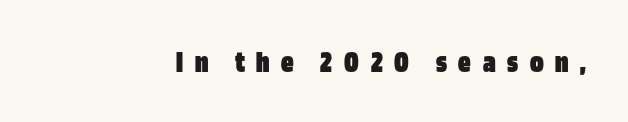
Q: Is the text bold? A: Yes.
Q: Is the text italic (slanted)? A: No, it is upright.
Q: Is the typeface a serif or a sans-serif typeface? A: Sans-serif.
Q: Is the text underlined? A: No.
Q: Is the spacing between letters normal or unusually wide? A: Unusually wide.
Q: Width (condensed, normal, or wide)? A: Condensed.
Q: Stroke contrast? A: Low.
Q: x-height? A: Large.
Q: Monospaced? A: No.
